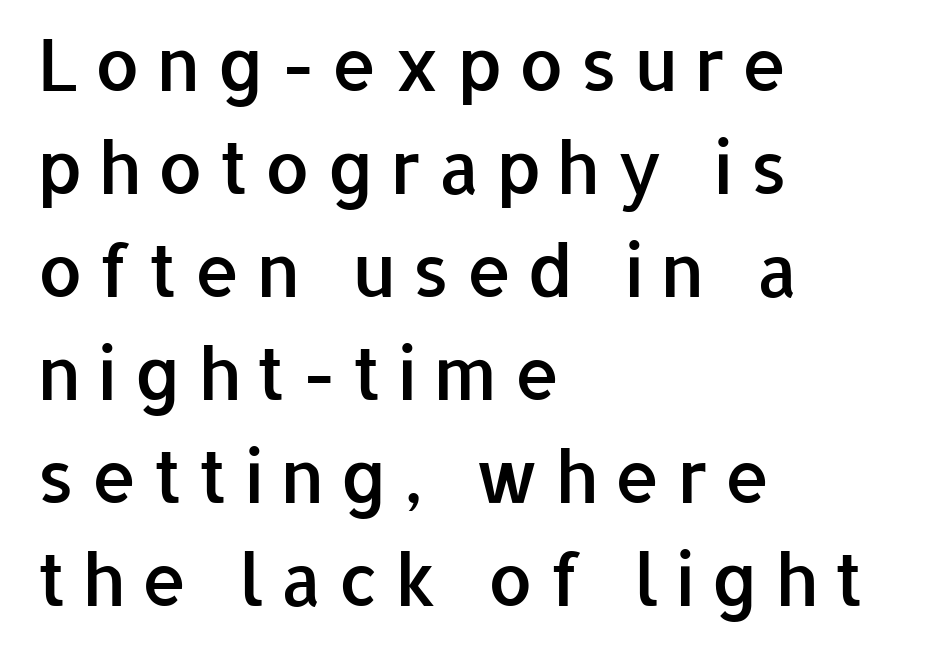
The image shows 72 px semibold sans-serif type, upright; set left-aligned, normal line spacing (1.43x), unusually wide letter spacing (+0.22 em), not underlined; low stroke contrast and a medium x-height.
